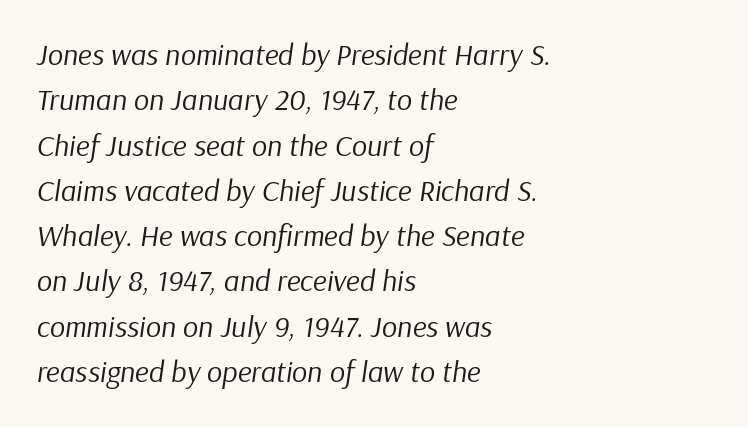
Weight: regular or lighter. Type without underlining. Varying glyph widths throughout — classic text-font behaviour. The face used here has a pronounced slope to its letters.
